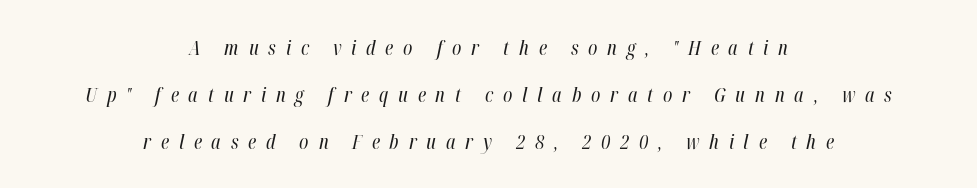
Does extra space separate the letters? Yes, quite a lot of it. The space between consecutive lines is lavish. Would a proofreader flag this as italicized? Yes. Each stroke keeps to a modest, everyday thickness or less. Words float on clear page, feet unadorned.
